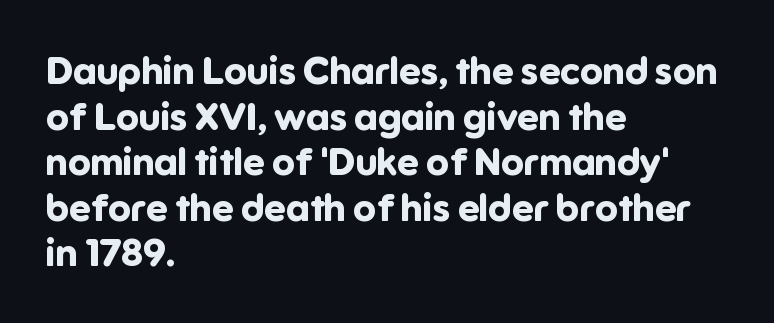
Q: Is the text bold? A: Yes.
Q: Is the text italic (slanted)? A: No, it is upright.
Q: Is the typeface a serif or a sans-serif typeface? A: Sans-serif.
Q: Is the text underlined? A: No.
Q: How is the paragraph aligned? A: Left-aligned.
Q: Is the spacing between letters normal or unusually wide? A: Normal.
Q: Width (condensed, normal, or wide)? A: Normal.
Q: Stroke contrast? A: Low.
Q: x-height? A: Medium.
Q: Monospaced? A: No.
